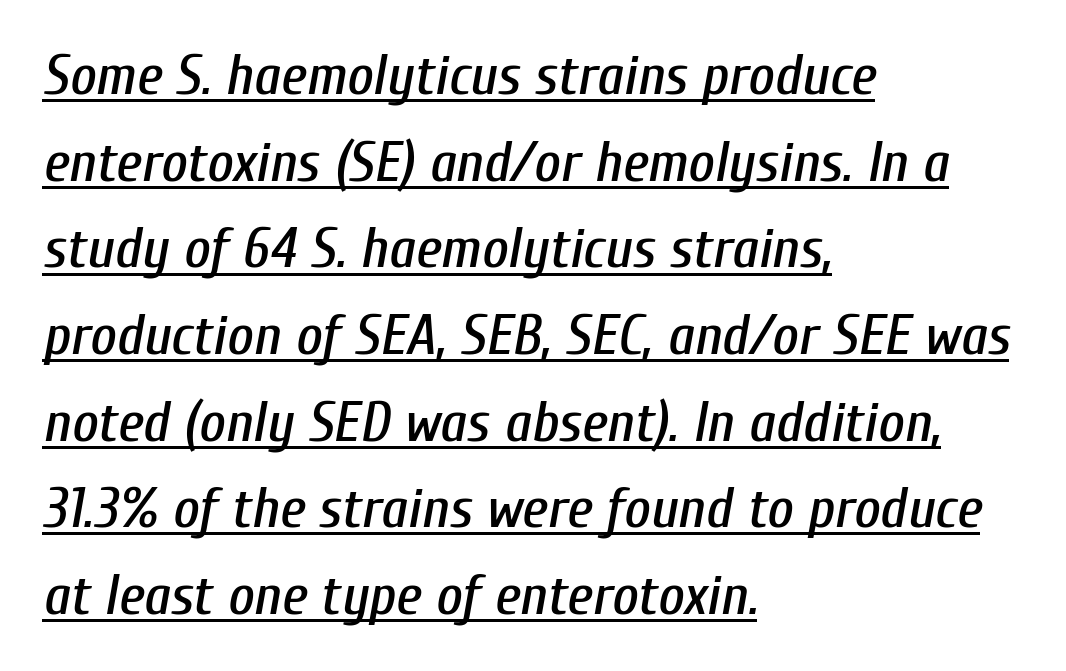
Q: Is the text italic (slanted)? A: Yes, it leans right by about 10 degrees.
Q: Is the text underlined? A: Yes.
Q: How is the paragraph aligned? A: Left-aligned.
Q: Is the spacing between letters normal or unusually wide? A: Normal.
Q: Is the spacing between lines tight, normal or loose? A: Normal.
Q: Width (condensed, normal, or wide)? A: Condensed.
Q: Stroke contrast? A: Low.
Q: x-height? A: Medium.
Q: Monospaced? A: No.
